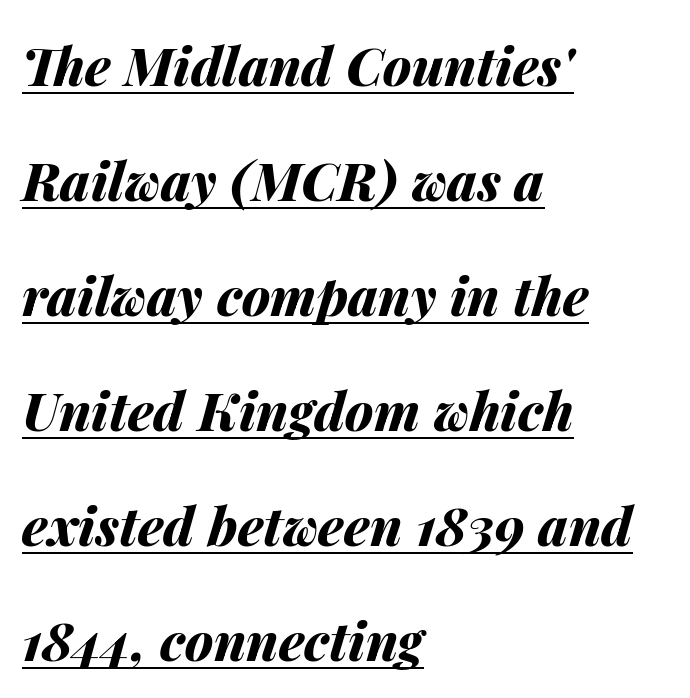
The image shows 53 px bold type, italic (leaning right); set left-aligned, loose line spacing (2.17x), normal letter spacing, underlined; medium stroke contrast and a medium x-height.
